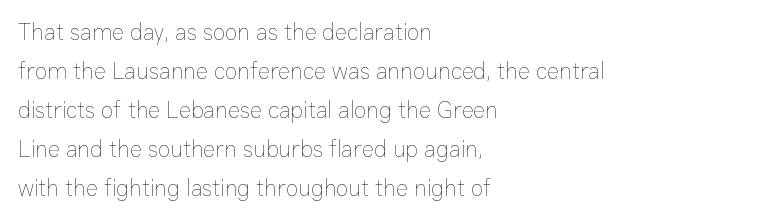
No word sits above an underline. No letter is thick-stroked: the sample isn't bold. All the whitespace from short lines collects on the right. When letters stand straight like this, we call the style roman or upright.
